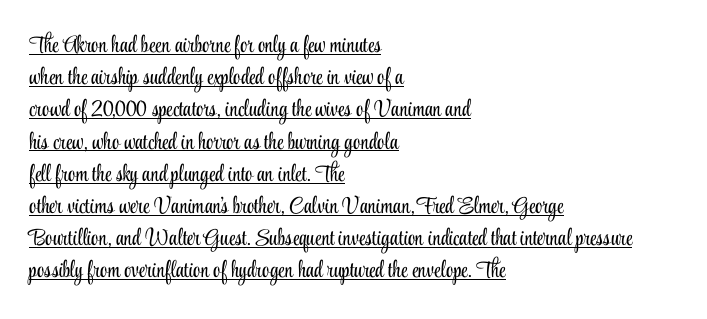
Q: Is the text bold? A: No.
Q: Is the text italic (slanted)? A: Yes.
Q: Is the text underlined? A: Yes.
Q: How is the paragraph aligned? A: Left-aligned.
Q: Is the spacing between letters normal or unusually wide? A: Normal.
Q: Is the spacing between lines tight, normal or loose? A: Normal.
